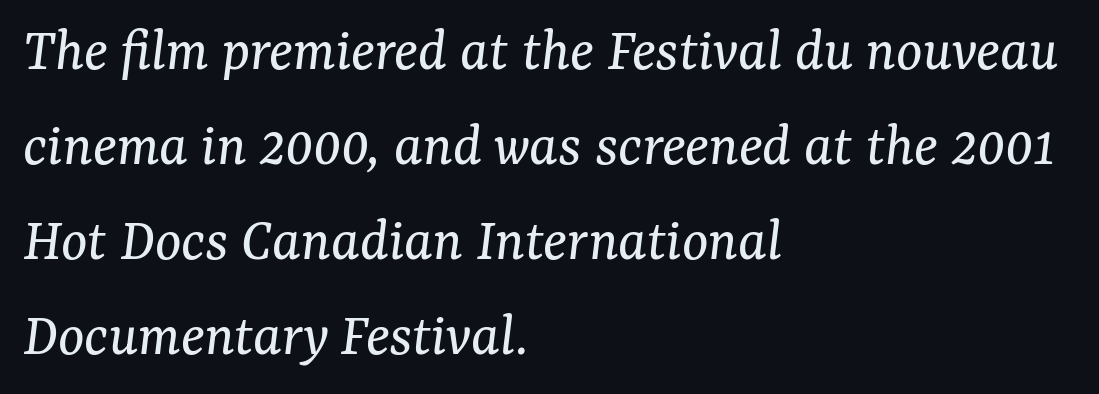
The image shows 62 px regular-weight serif type, italic (leaning right); set left-aligned, normal line spacing (1.53x), normal letter spacing, not underlined; medium stroke contrast and a medium x-height.
